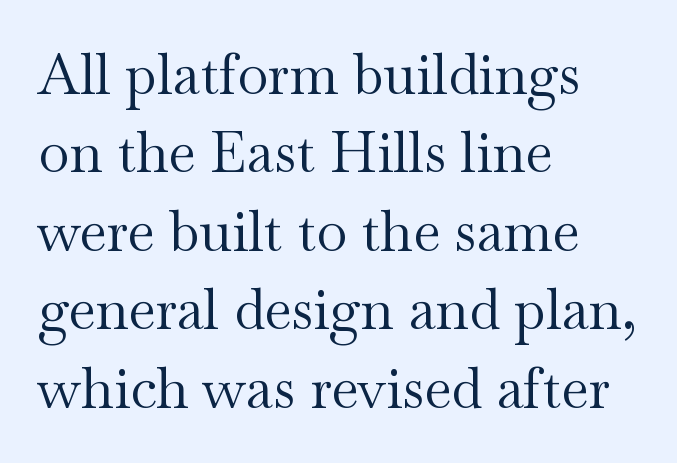
Q: Is the text bold? A: No.
Q: Is the text italic (slanted)? A: No, it is upright.
Q: Is the typeface a serif or a sans-serif typeface? A: Serif.
Q: Is the text underlined? A: No.
Q: How is the paragraph aligned? A: Left-aligned.
Q: Is the spacing between letters normal or unusually wide? A: Normal.
Q: Is the spacing between lines tight, normal or loose? A: Normal.
Q: Width (condensed, normal, or wide)? A: Wide.
Q: Stroke contrast? A: Medium.
Q: x-height? A: Small.
Q: Monospaced? A: No.
